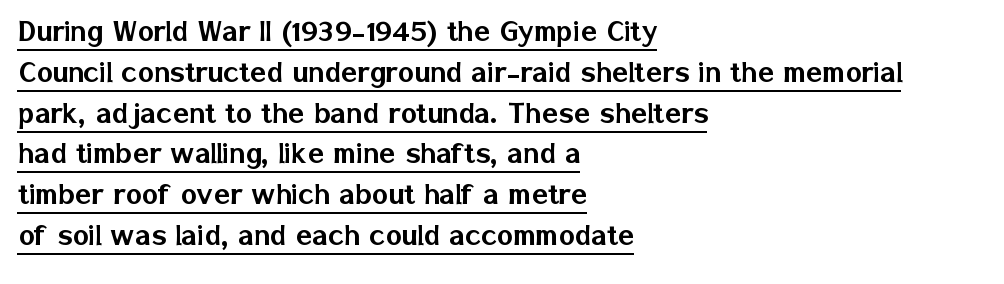
Q: Is the text italic (slanted)? A: No, it is upright.
Q: Is the typeface a serif or a sans-serif typeface? A: Sans-serif.
Q: Is the text underlined? A: Yes.
Q: How is the paragraph aligned? A: Left-aligned.
Q: Is the spacing between letters normal or unusually wide? A: Normal.
Q: Width (condensed, normal, or wide)? A: Normal.
Q: Stroke contrast? A: Low.
Q: x-height? A: Medium.
Q: Monospaced? A: No.
